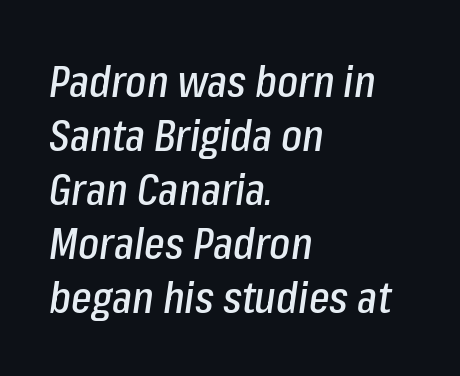
Looking at the ascenders, they clearly lean. The strip under each line holds only bare page. You could not count columns in this text — the font is proportionally spaced. Each line starts at the same left margin while the right side varies.
